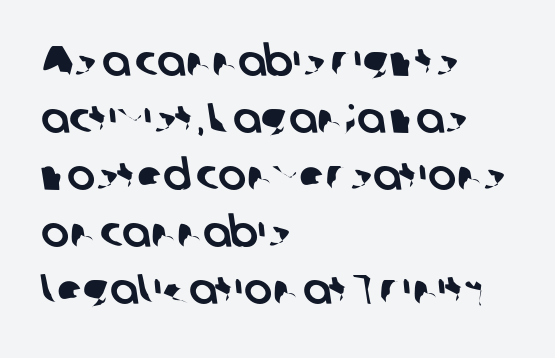
The foot of each line stays bare and open. The horizontal fit of the characters is conventional and even. What's the leading like? Ordinary, nothing unusual. Think of a printed novel: that variable character pitch is what you see here. The text block is weighted toward the left margin, trailing off unevenly rightward.
